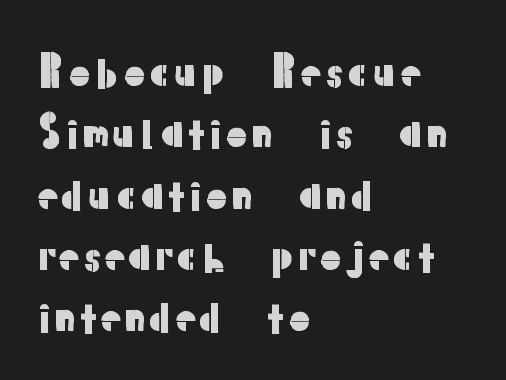
The image shows 42 px sans-serif type, upright; set left-aligned, normal line spacing (1.46x), normal letter spacing, not underlined; low stroke contrast and a medium x-height.
